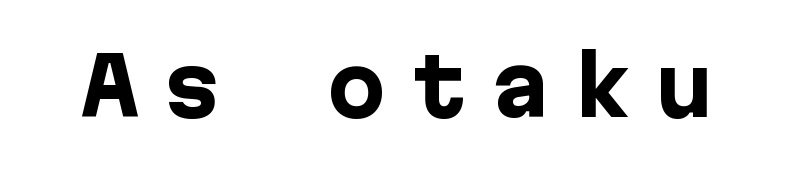
The image shows 79 px heavy sans-serif type, upright; set unusually wide letter spacing (+0.29 em), not underlined; low stroke contrast and a medium x-height.
